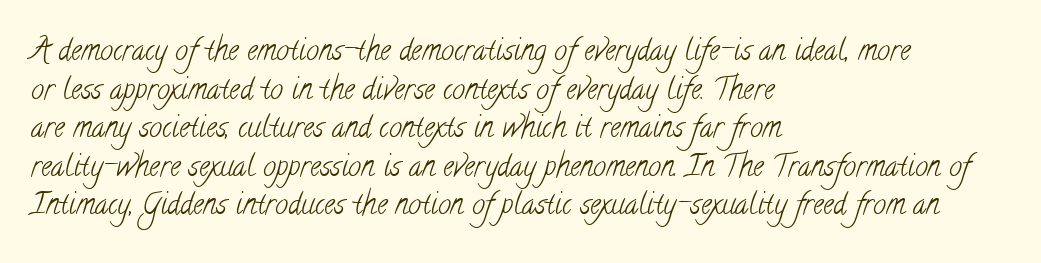
The image shows 29 px light, condensed serif type; set left-aligned, normal line spacing (1.33x), normal letter spacing, not underlined; low stroke contrast and a small x-height.
